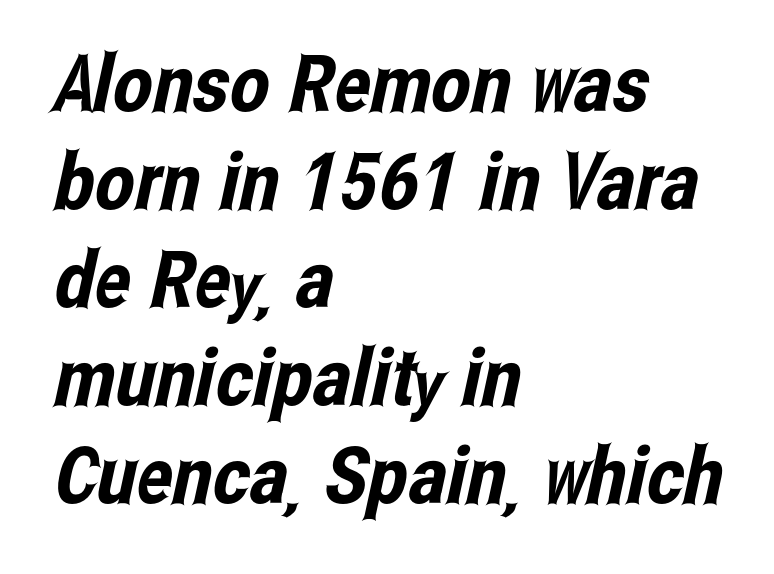
Which margin do the lines hug? The left one — the right edge is uneven. Does extra space separate the letters? No, they use regular spacing. Character widths vary here, with narrow letters taking less room than wide ones. Plain, unruled lines of type. What kind of face is this? One without serifs — a sans.
